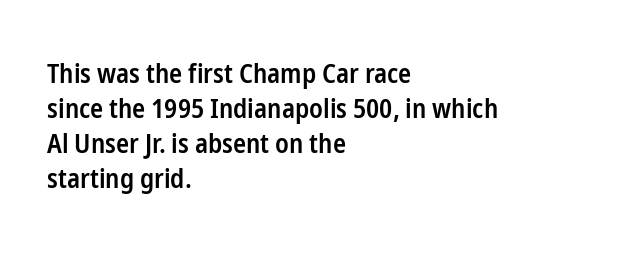
{"italic": "no", "bold": "semi", "underline": "no", "align": "left", "line_spacing": "normal", "line_spacing_ratio": 1.3, "letter_spacing": "normal", "letter_spacing_em": 0.0, "glyph_px": 27}
